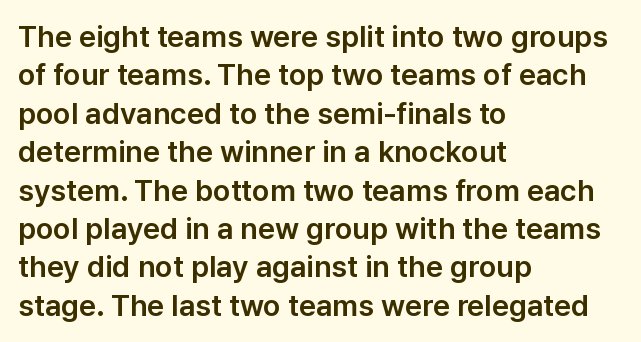
{"serif": "no", "italic": "no", "width": "normal", "stroke_contrast": "low", "x_height": "medium", "monospaced": "no", "underline": "no", "align": "left", "line_spacing": "normal", "line_spacing_ratio": 1.28, "letter_spacing": "normal", "letter_spacing_em": 0.0, "glyph_px": 30}
